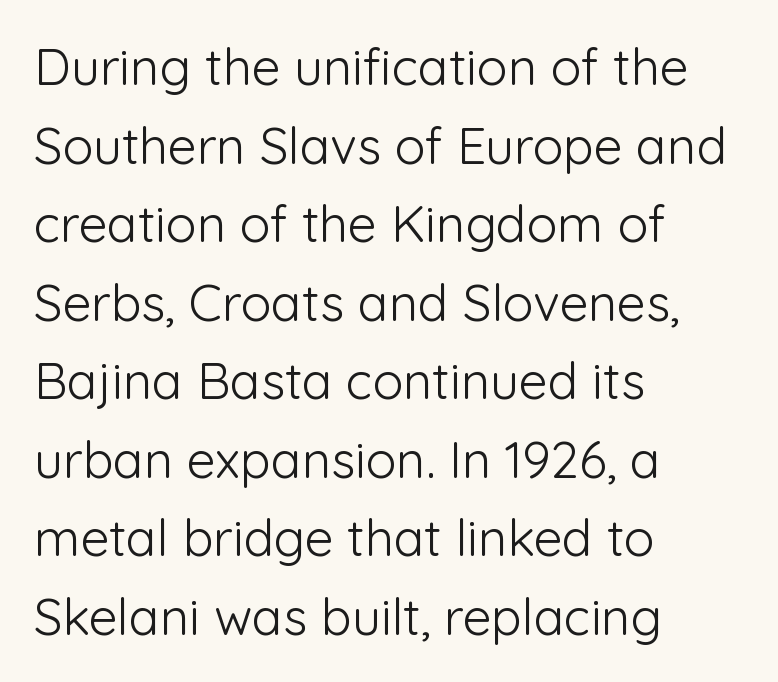
{"serif": "no", "italic": "no", "bold": "no", "weight": "light", "width": "normal", "stroke_contrast": "low", "x_height": "medium", "monospaced": "no", "underline": "no", "align": "left", "line_spacing": "normal", "line_spacing_ratio": 1.54, "letter_spacing": "normal", "letter_spacing_em": 0.0, "glyph_px": 51}
